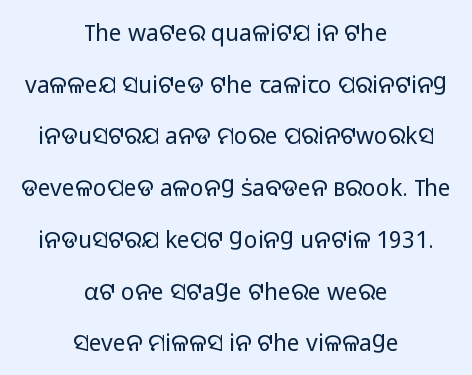
The image shows 23 px text type, upright; set centered, loose line spacing (2.25x), normal letter spacing, not underlined.
